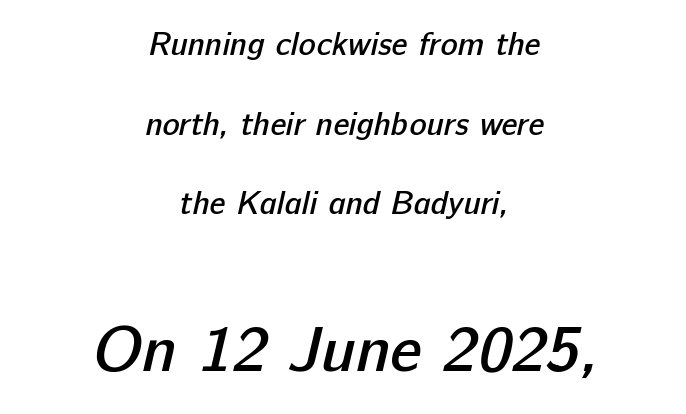
Which chunk is bigger? The second one — the bottom block dwarfs the top. Regarding leading, the lines here are spaced well apart. On the weight axis this lands at semibold, roughly 600. No word sits above an underline. The rendering shows plain stroke endings on the letterforms — a sans-serif design. Both edges are ragged and mirror each other, which tells us the setting is centered.
